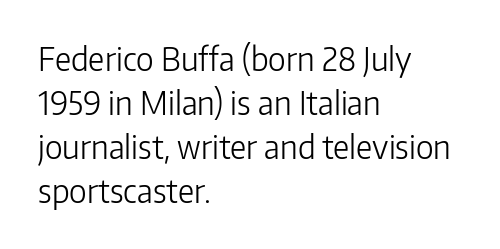
Q: Is the text bold? A: No.
Q: Is the text italic (slanted)? A: No, it is upright.
Q: Is the typeface a serif or a sans-serif typeface? A: Sans-serif.
Q: Is the text underlined? A: No.
Q: How is the paragraph aligned? A: Left-aligned.
Q: Is the spacing between letters normal or unusually wide? A: Normal.
Q: Is the spacing between lines tight, normal or loose? A: Normal.
Q: Width (condensed, normal, or wide)? A: Normal.
Q: Stroke contrast? A: Low.
Q: x-height? A: Medium.
Q: Monospaced? A: No.
